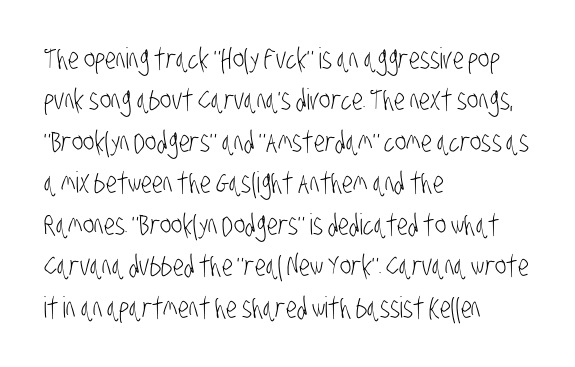
The image shows 29 px light, condensed sans-serif type; set left-aligned, normal line spacing (1.43x), normal letter spacing, not underlined; low stroke contrast and a large x-height.
